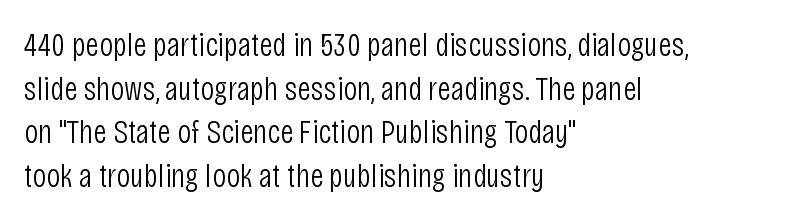
Q: Is the text bold? A: No.
Q: Is the text italic (slanted)? A: No, it is upright.
Q: Is the typeface a serif or a sans-serif typeface? A: Sans-serif.
Q: Is the text underlined? A: No.
Q: How is the paragraph aligned? A: Left-aligned.
Q: Is the spacing between letters normal or unusually wide? A: Normal.
Q: Is the spacing between lines tight, normal or loose? A: Normal.
Q: Width (condensed, normal, or wide)? A: Condensed.
Q: Stroke contrast? A: Low.
Q: x-height? A: Large.
Q: Monospaced? A: No.
